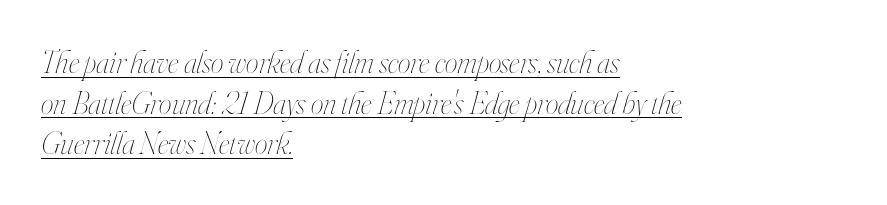
{"italic": "yes", "lean": "right", "slant_degrees": 16, "bold": "no", "weight": "thin", "width": "condensed", "stroke_contrast": "high", "x_height": "small", "monospaced": "no", "underline": "yes", "align": "left", "line_spacing": "normal", "line_spacing_ratio": 1.27, "letter_spacing": "normal", "letter_spacing_em": 0.0, "glyph_px": 32}
